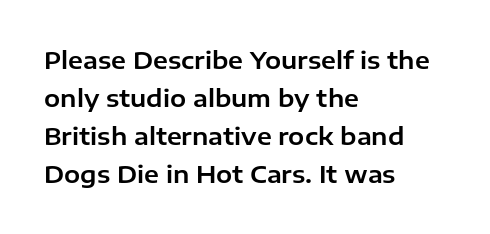
{"italic": "no", "underline": "no", "align": "left", "line_spacing": "normal", "line_spacing_ratio": 1.59, "letter_spacing": "normal", "letter_spacing_em": 0.0, "glyph_px": 24}
